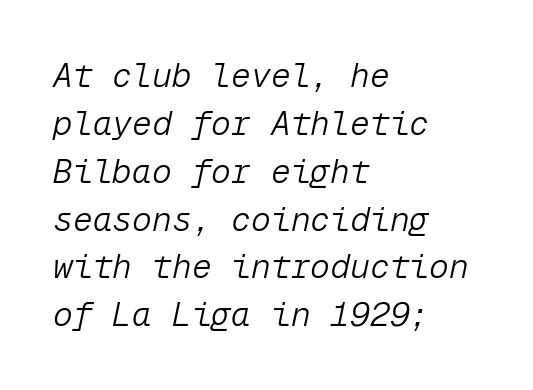
Q: Is the text bold? A: No.
Q: Is the text italic (slanted)? A: Yes, it leans right by about 12 degrees.
Q: Is the text underlined? A: No.
Q: How is the paragraph aligned? A: Left-aligned.
Q: Is the spacing between letters normal or unusually wide? A: Normal.
Q: Is the spacing between lines tight, normal or loose? A: Normal.
Q: Width (condensed, normal, or wide)? A: Normal.
Q: Stroke contrast? A: Low.
Q: x-height? A: Medium.
Q: Monospaced? A: Yes.
